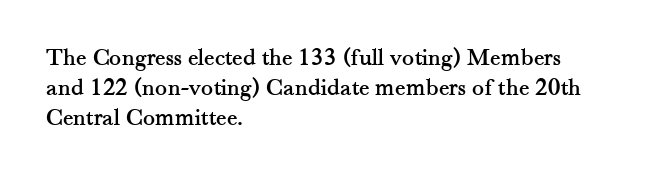
The image shows 25 px text type, upright; set left-aligned, line spacing 1.21x, normal letter spacing, not underlined.
